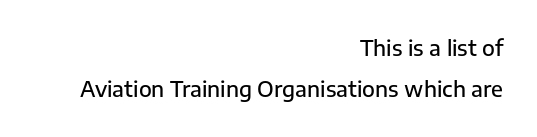
{"italic": "no", "bold": "semi", "underline": "no", "align": "right", "line_spacing": "loose", "line_spacing_ratio": 1.97, "letter_spacing": "normal", "letter_spacing_em": 0.0, "glyph_px": 21}
